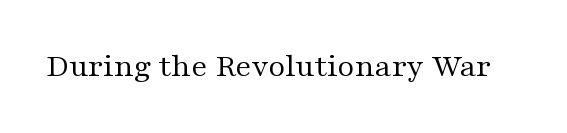
{"serif": "yes", "italic": "no", "bold": "no", "weight": "regular", "width": "wide", "stroke_contrast": "medium", "x_height": "medium", "monospaced": "no", "underline": "no", "letter_spacing": "normal", "letter_spacing_em": 0.0, "glyph_px": 33}
